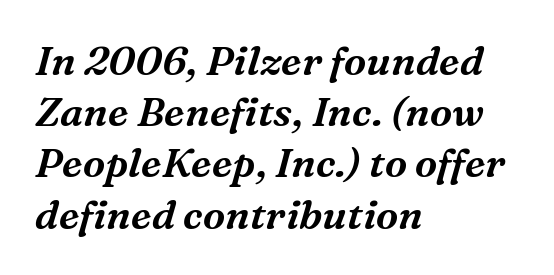
{"serif": "yes", "italic": "yes", "lean": "right", "slant_degrees": 16, "width": "normal", "stroke_contrast": "medium", "x_height": "medium", "monospaced": "no", "underline": "no", "align": "left", "line_spacing": "normal", "line_spacing_ratio": 1.28, "letter_spacing": "normal", "letter_spacing_em": 0.0, "glyph_px": 40}
